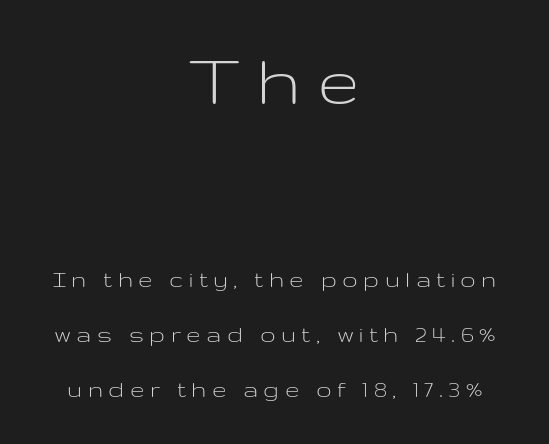
The image shows 77 px light, wide sans-serif type, upright; set centered, loose line spacing (2.11x), unusually wide letter spacing (+0.21 em), not underlined; the first (top) block is 2.96x larger; low stroke contrast and a medium x-height.
